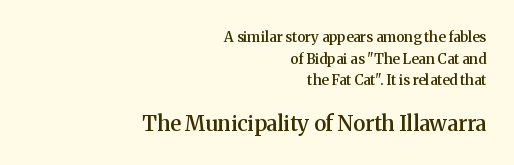
Notice the strokes are somewhat thickened but not fully heavy: this is a semibold. The paragraph shown leans on its right margin. Characters follow at the spacing the type designer built in. Rows of type keep a routine distance in the vertical direction. Every stem runs plumb, perpendicular to the baseline. Typesetter's note — lower block bumped up in size, upper block left smaller.
